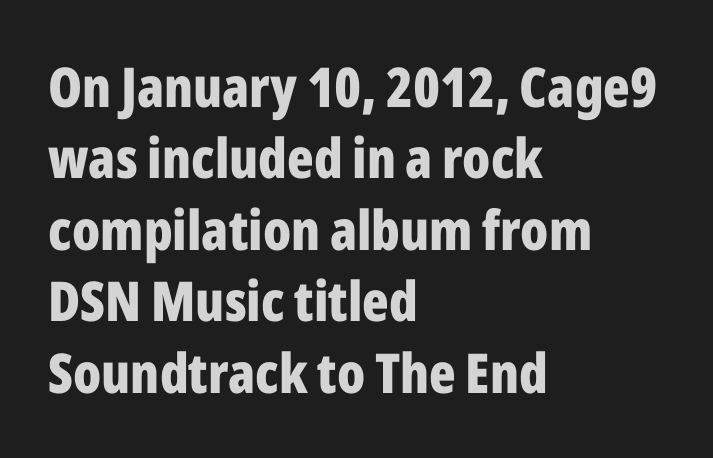
Q: Is the text bold? A: Yes.
Q: Is the text italic (slanted)? A: No, it is upright.
Q: Is the typeface a serif or a sans-serif typeface? A: Sans-serif.
Q: Is the text underlined? A: No.
Q: How is the paragraph aligned? A: Left-aligned.
Q: Is the spacing between letters normal or unusually wide? A: Normal.
Q: Is the spacing between lines tight, normal or loose? A: Normal.
Q: Width (condensed, normal, or wide)? A: Condensed.
Q: Stroke contrast? A: Low.
Q: x-height? A: Medium.
Q: Monospaced? A: No.
